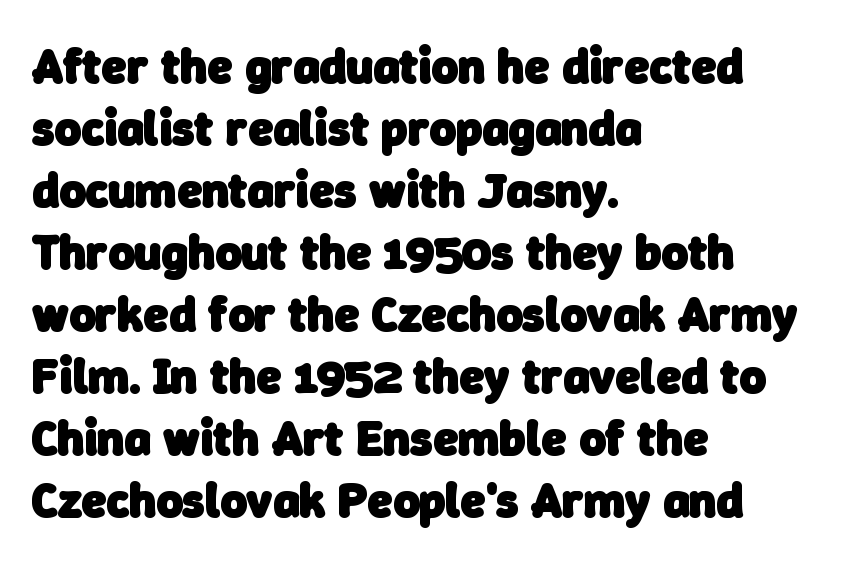
Only glyphs here, with clear space below each row. Proportional: the letters do not fall into vertical columns. These words are printed bold, with thick strokes throughout. The letterforms sit shoulder to shoulder at normal distance. Regarding serifs, this sample does without them.
